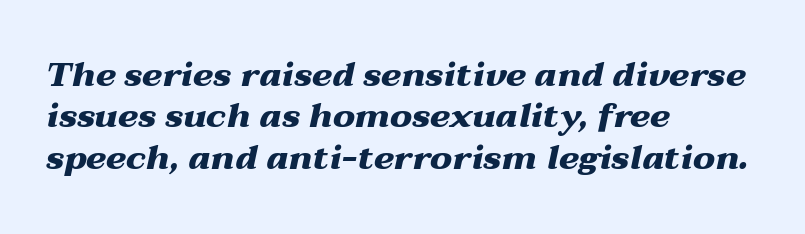
{"italic": "yes", "lean": "right", "slant_degrees": 12, "bold": "yes", "weight": "heavy", "width": "wide", "stroke_contrast": "medium", "x_height": "medium", "monospaced": "no", "underline": "no", "align": "left", "line_spacing_ratio": 1.22, "letter_spacing": "normal", "letter_spacing_em": 0.0, "glyph_px": 34}
